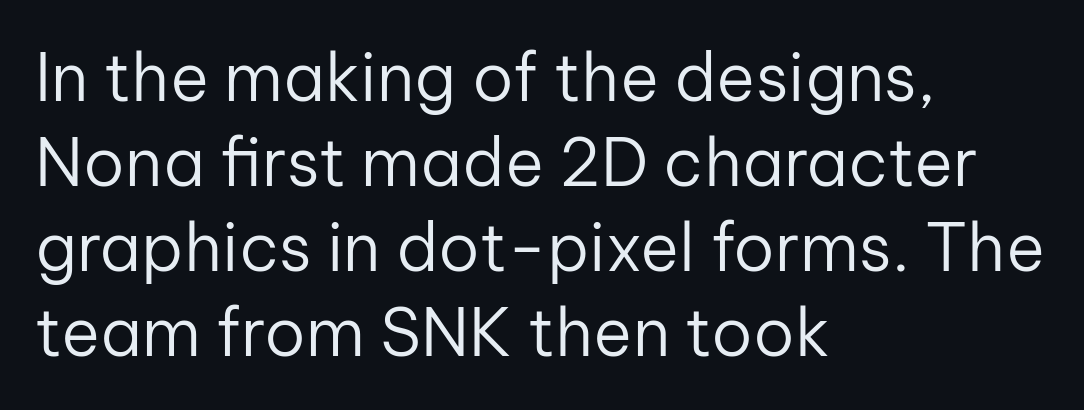
Default kerning and tracking; the words read as compact shapes. Typeset ragged right — the left edge is the straight one. Rule under the text: the space is simply empty. Leading matches the norm, producing a regular column.
